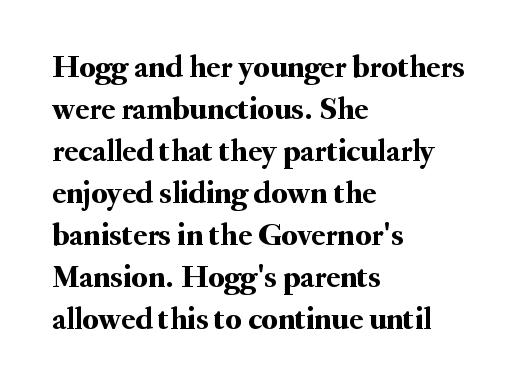
{"serif": "yes", "italic": "no", "width": "normal", "stroke_contrast": "medium", "x_height": "small", "monospaced": "no", "underline": "no", "align": "left", "line_spacing": "normal", "line_spacing_ratio": 1.31, "letter_spacing": "normal", "letter_spacing_em": 0.0, "glyph_px": 32}
